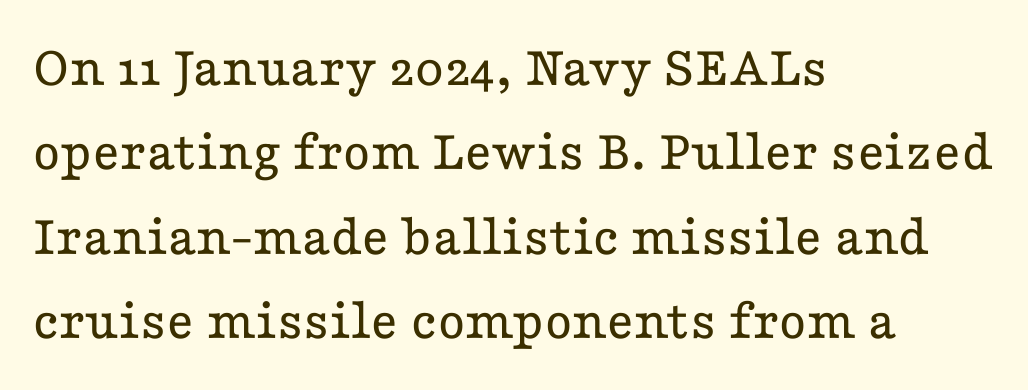
{"serif": "yes", "italic": "no", "bold": "no", "weight": "regular", "width": "wide", "stroke_contrast": "low", "x_height": "medium", "monospaced": "no", "underline": "no", "align": "left", "line_spacing": "normal", "line_spacing_ratio": 1.43, "letter_spacing": "normal", "letter_spacing_em": 0.0, "glyph_px": 59}
